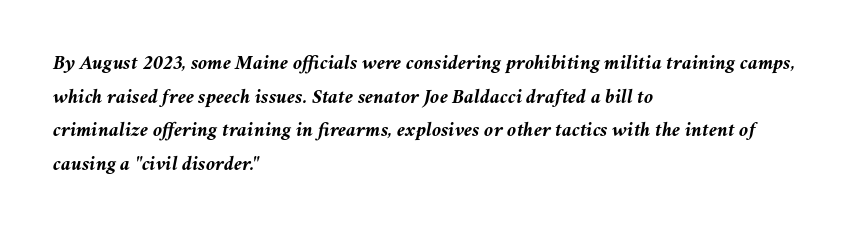
Each row of text sits above clean, open space. In terms of posture, this sample is oblique. Each glyph is drawn with heavy, bold strokes. You could call the tracking neutral — neither tight nor loose. The setting favours the left margin, as ordinary paragraphs usually do. Does the leading feel generous? No, just average.
